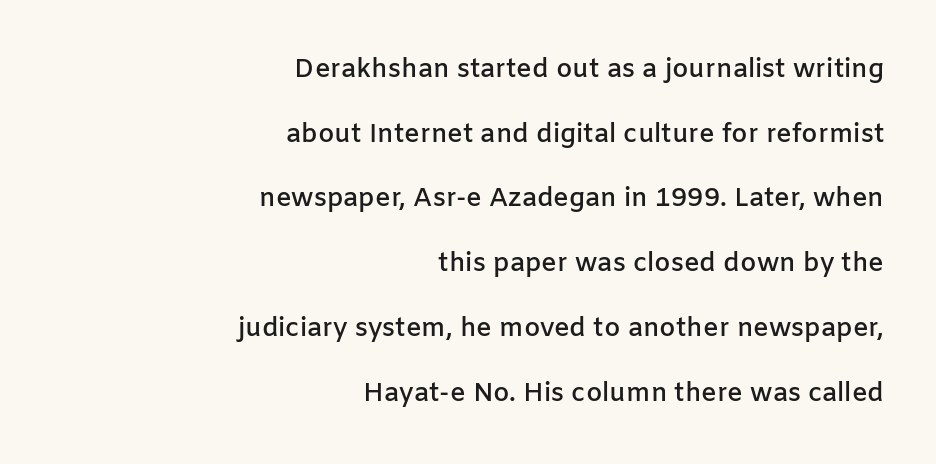
{"italic": "no", "bold": "semi", "underline": "no", "align": "right", "line_spacing": "loose", "line_spacing_ratio": 2.49, "letter_spacing": "normal", "letter_spacing_em": 0.0, "glyph_px": 26}
